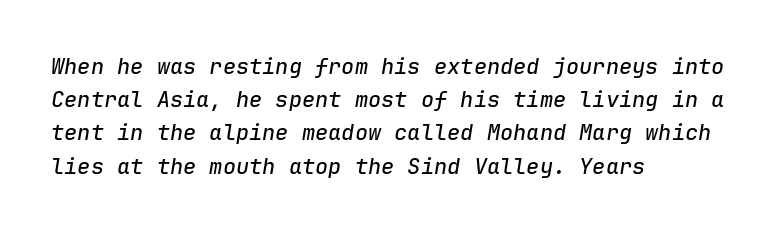
The image shows 22 px text type, italic (leaning right); set left-aligned, normal line spacing (1.51x), normal letter spacing, not underlined.
